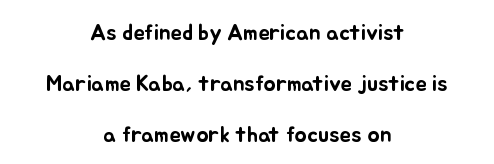
The image shows 23 px text type, upright; set centered, loose line spacing (2.21x), normal letter spacing, not underlined.
